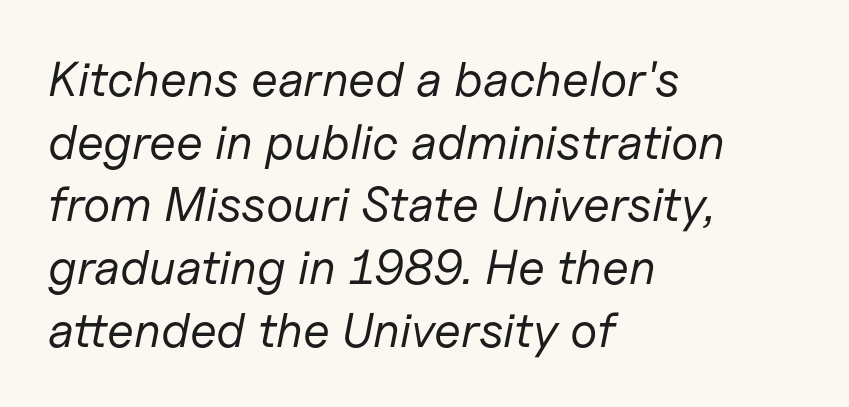
The image shows 49 px regular-weight type, italic (leaning right); set left-aligned, normal line spacing (1.28x), normal letter spacing, not underlined; low stroke contrast and a medium x-height.
